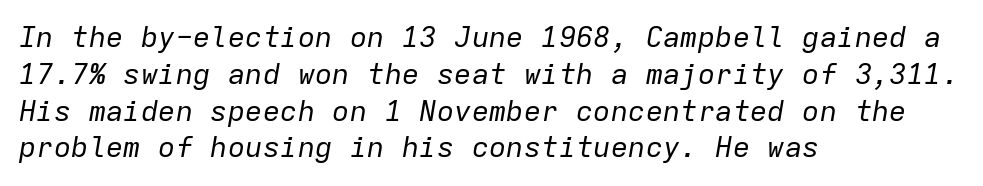
The image shows 29 px regular-weight type, italic (leaning right), monospaced; set left-aligned, normal line spacing (1.27x), normal letter spacing, not underlined; low stroke contrast and a medium x-height.
